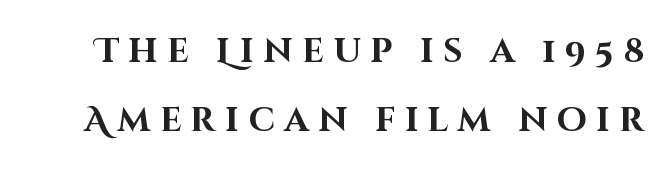
The image shows 34 px bold sans-serif type, upright; set loose line spacing (2.02x), unusually wide letter spacing (+0.28 em), not underlined; high stroke contrast and a large x-height.
